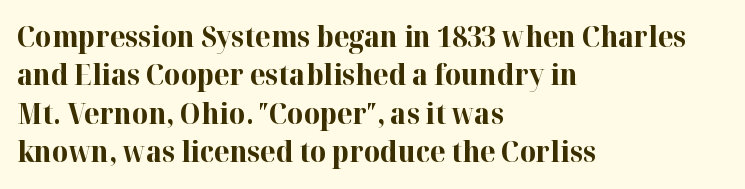
The image shows 28 px bold serif type, upright; set left-aligned, normal line spacing (1.37x), normal letter spacing, not underlined; high stroke contrast and a medium x-height.
